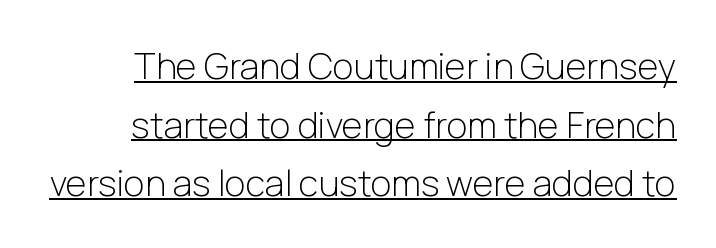
The characters display no serif detailing; their extremities are plain. How are the letters spaced? Ordinarily, with no added tracking. Looks like regular typesetting: each glyph gets only the width it needs. Honestly, the underline is the first thing you notice here.
